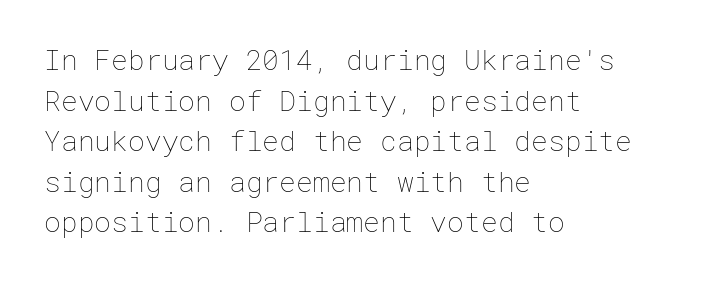
A light-to-regular cut is what we see here. Leading: standard. Nothing unusual about the tracking: characters are spaced as the font intends. Honestly, there is no underline to notice here at all. A roman cut, with each character standing at attention.
